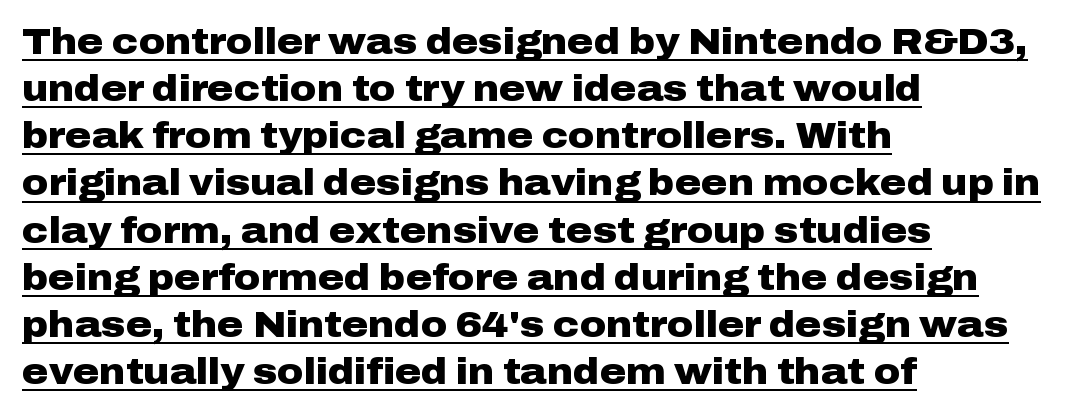
{"serif": "no", "italic": "no", "bold": "yes", "weight": "heavy", "width": "wide", "stroke_contrast": "low", "x_height": "medium", "monospaced": "no", "underline": "yes", "align": "left", "line_spacing": "normal", "line_spacing_ratio": 1.31, "letter_spacing": "normal", "letter_spacing_em": 0.0, "glyph_px": 36}
